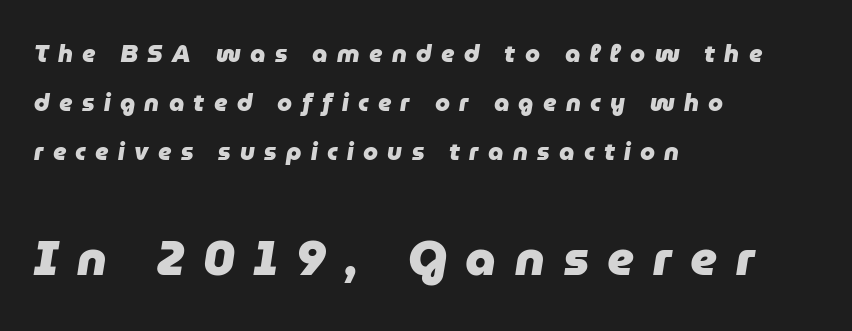
The image shows 48 px heavy type, italic (leaning right); set left-aligned, loose line spacing (2.05x), unusually wide letter spacing (+0.39 em), not underlined; the second (bottom) block is 2.0x larger; low stroke contrast and a medium x-height.
